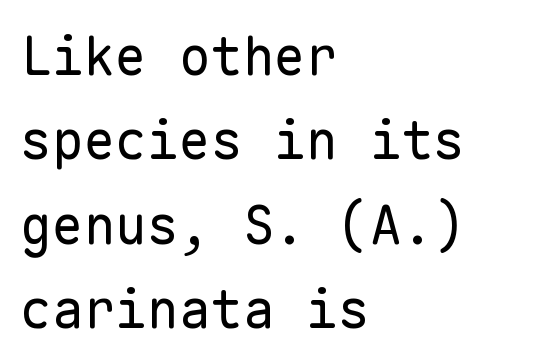
Q: Is the text bold? A: No.
Q: Is the text italic (slanted)? A: No, it is upright.
Q: Is the typeface a serif or a sans-serif typeface? A: Sans-serif.
Q: Is the text underlined? A: No.
Q: How is the paragraph aligned? A: Left-aligned.
Q: Is the spacing between letters normal or unusually wide? A: Normal.
Q: Is the spacing between lines tight, normal or loose? A: Normal.
Q: Width (condensed, normal, or wide)? A: Normal.
Q: Stroke contrast? A: Low.
Q: x-height? A: Medium.
Q: Monospaced? A: Yes.
